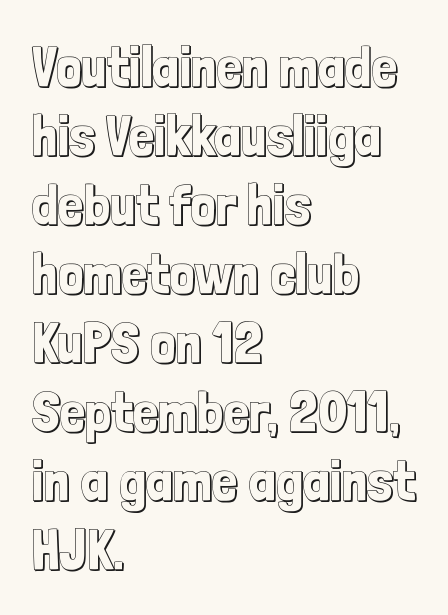
Q: Is the text italic (slanted)? A: No, it is upright.
Q: Is the text underlined? A: No.
Q: How is the paragraph aligned? A: Left-aligned.
Q: Is the spacing between letters normal or unusually wide? A: Normal.
Q: Width (condensed, normal, or wide)? A: Condensed.
Q: x-height? A: Medium.
Q: Monospaced? A: No.
